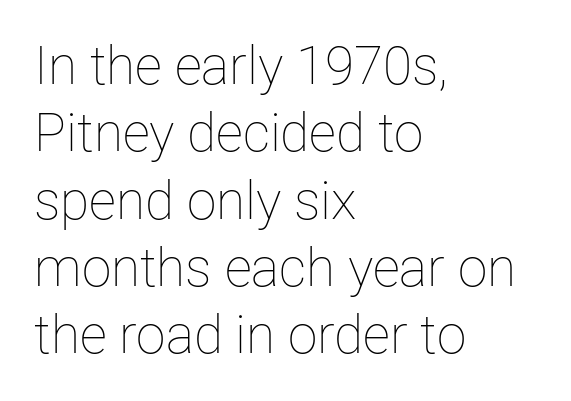
{"italic": "no", "bold": "no", "weight": "thin", "width": "normal", "stroke_contrast": "low", "x_height": "medium", "monospaced": "no", "underline": "no", "align": "left", "line_spacing": "normal", "line_spacing_ratio": 1.27, "letter_spacing": "normal", "letter_spacing_em": 0.0, "glyph_px": 53}
